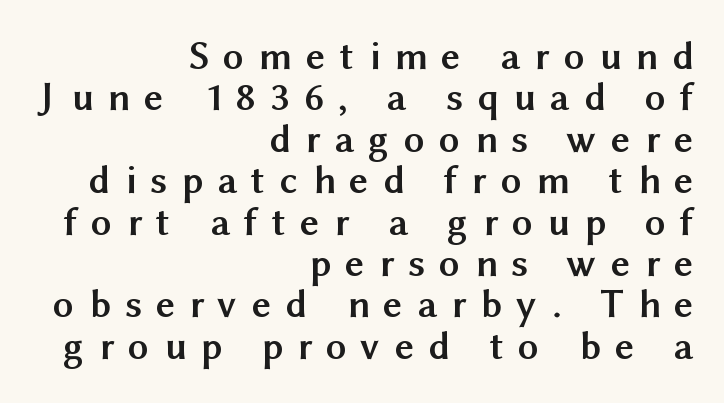
{"serif": "no", "italic": "no", "bold": "yes", "weight": "semibold", "width": "normal", "stroke_contrast": "medium", "x_height": "medium", "monospaced": "no", "underline": "no", "align": "right", "line_spacing": "tight", "line_spacing_ratio": 1.01, "letter_spacing": "wide", "letter_spacing_em": 0.36, "glyph_px": 41}
